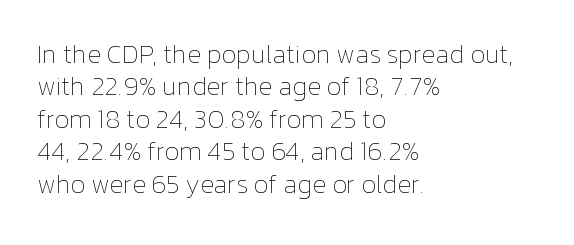
Q: Is the text bold? A: No.
Q: Is the text italic (slanted)? A: No, it is upright.
Q: Is the text underlined? A: No.
Q: How is the paragraph aligned? A: Left-aligned.
Q: Is the spacing between letters normal or unusually wide? A: Normal.
Q: Is the spacing between lines tight, normal or loose? A: Normal.
